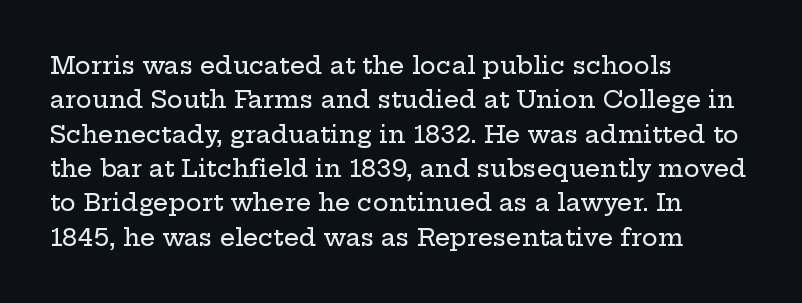
Q: Is the text italic (slanted)? A: No, it is upright.
Q: Is the text underlined? A: No.
Q: How is the paragraph aligned? A: Left-aligned.
Q: Is the spacing between letters normal or unusually wide? A: Normal.
Q: Is the spacing between lines tight, normal or loose? A: Normal.
